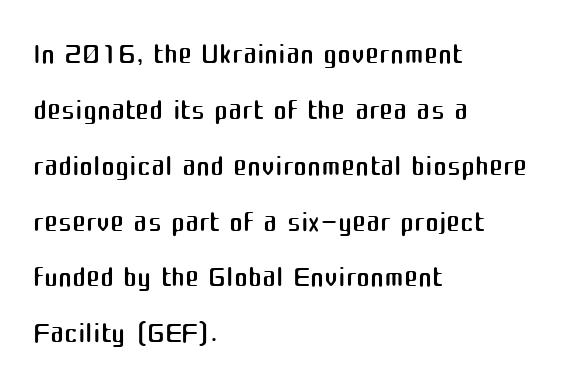
The image shows 42 px regular-weight sans-serif type, upright; set left-aligned, normal line spacing (1.33x), normal letter spacing, not underlined; medium stroke contrast and a medium x-height.
